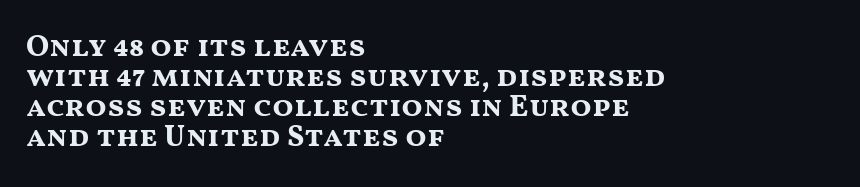
The image shows 31 px bold, wide sans-serif type, upright; set left-aligned, tight line spacing (0.97x), normal letter spacing, not underlined; medium stroke contrast and a medium x-height.
